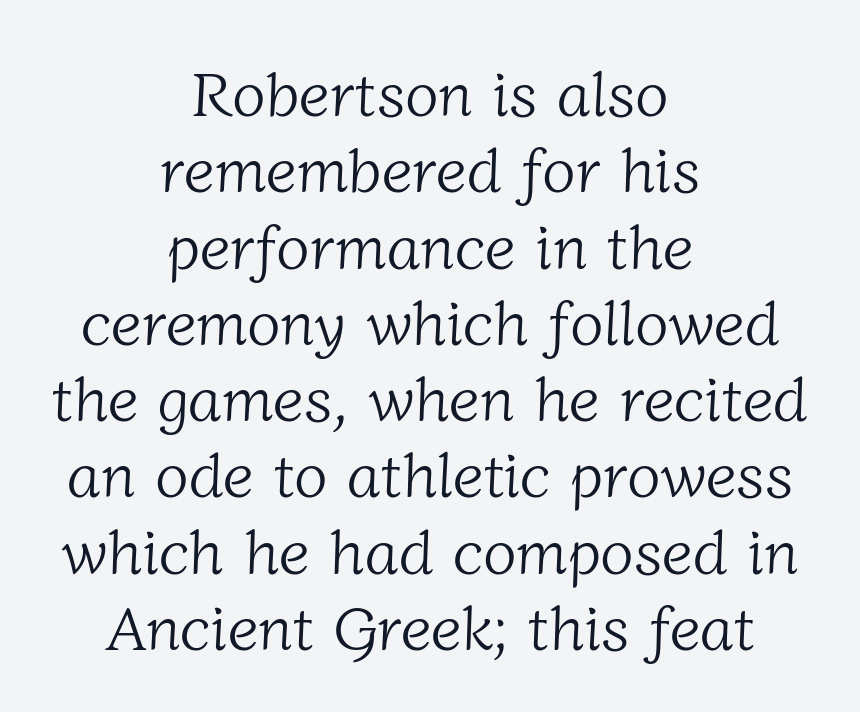
The image shows 62 px light serif type; set centered, line spacing 1.23x, normal letter spacing, not underlined; low stroke contrast and a medium x-height.
